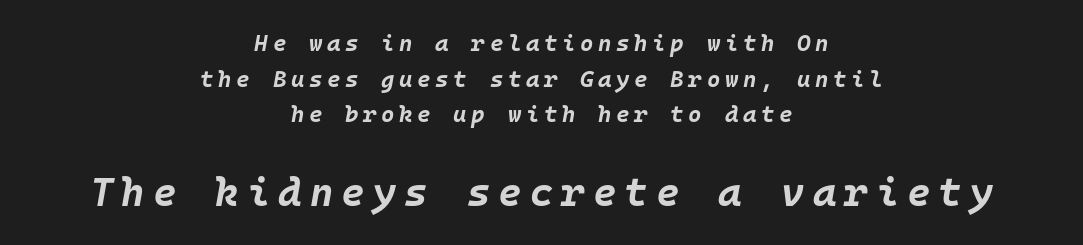
Q: Is the text bold? A: Yes.
Q: Is the text italic (slanted)? A: Yes, it leans right by about 10 degrees.
Q: Is the text underlined? A: No.
Q: How is the paragraph aligned? A: Centered.
Q: Is the spacing between letters normal or unusually wide? A: Unusually wide.
Q: Is the spacing between lines tight, normal or loose? A: Normal.
Q: Which block of text is set in a larger size, the first (top) or the second (bottom)? A: The second (bottom) one.
Q: Width (condensed, normal, or wide)? A: Normal.
Q: Stroke contrast? A: Low.
Q: x-height? A: Large.
Q: Monospaced? A: Yes.
